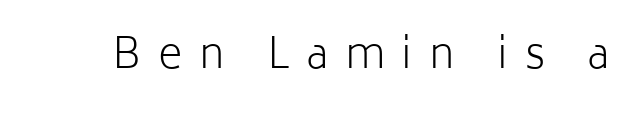
{"serif": "no", "italic": "no", "bold": "no", "weight": "light", "width": "normal", "stroke_contrast": "low", "x_height": "medium", "monospaced": "no", "underline": "no", "letter_spacing": "wide", "letter_spacing_em": 0.4, "glyph_px": 42}
